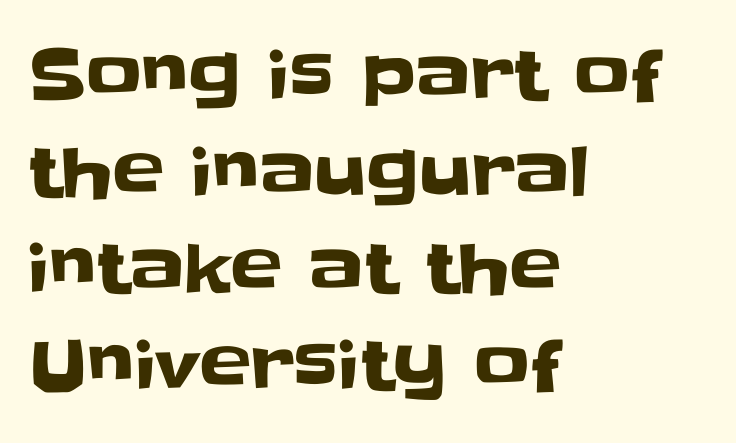
The image shows 69 px sans-serif type, upright; set left-aligned, normal line spacing (1.4x), normal letter spacing, not underlined; low stroke contrast and a large x-height.
